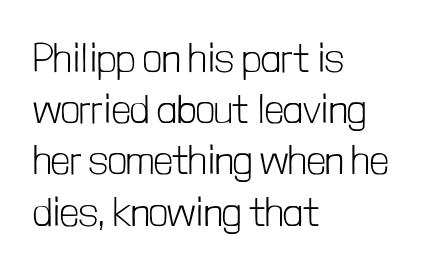
The image shows 41 px light, condensed sans-serif type, upright; set left-aligned, normal line spacing (1.25x), normal letter spacing, not underlined; low stroke contrast and a medium x-height.
